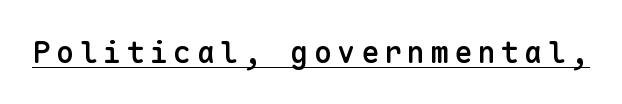
This is underlined copy, the kind a proofreader might mark for attention. The passage shown is semibold, sitting just below true bold. Do the characters align in a grid? Yes, the font is monospaced. This rendering employs a face without finishing strokes, i.e., a sans-serif.
